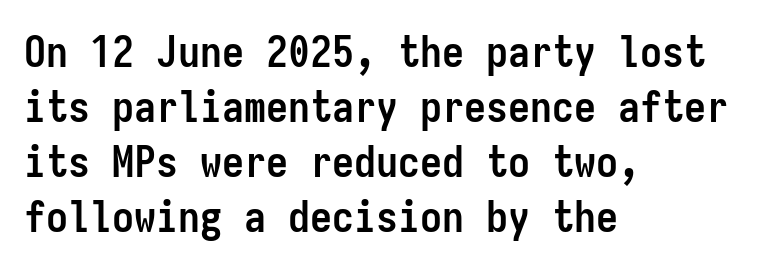
The image shows 44 px semibold, condensed sans-serif type, upright, monospaced; set left-aligned, normal line spacing (1.25x), normal letter spacing, not underlined; low stroke contrast and a medium x-height.
